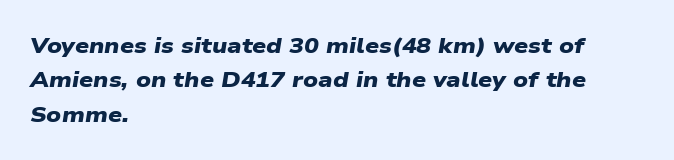
The image shows 22 px bold type; set left-aligned, normal line spacing (1.56x), normal letter spacing, not underlined.
